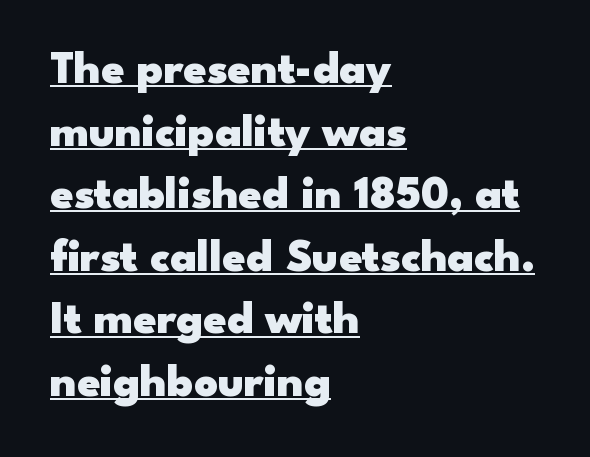
The face used here is rendered with its standard letterfit. Leftover space on each line is placed entirely after the last word. You can tell from the bare stems that sans-serif type was used. Regular leading. Notice how a bar underscores the lettering throughout. Do the characters align in a grid? No, the font is proportional.
